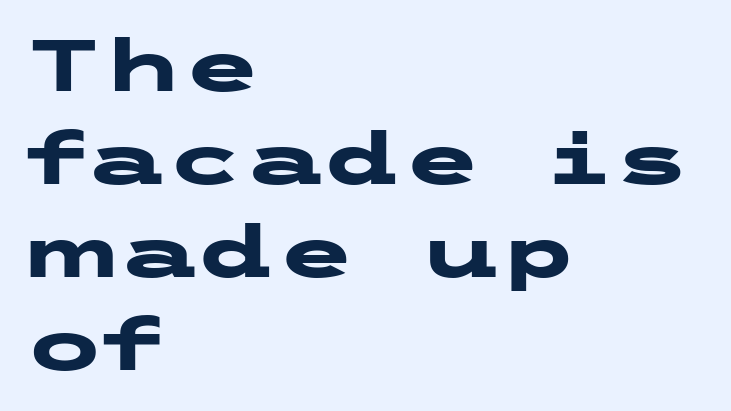
To sum up the face: it is a sans, with no serifs. The axis of the letterforms is exactly vertical. The designer left line spacing at the default. Underline: absent. Compared with a centered layout, this one pins lines to the left instead. The gaps between neighbouring characters are ordinary and unremarkable.
